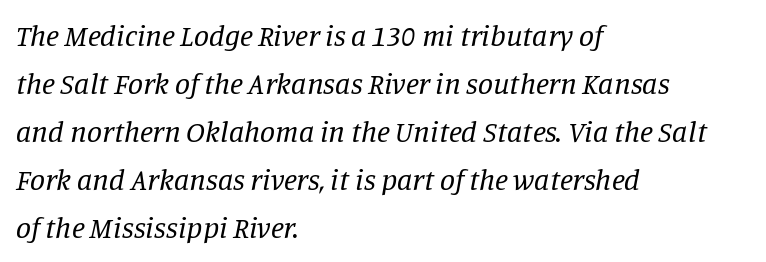
{"serif": "yes", "italic": "yes", "lean": "right", "slant_degrees": 11, "bold": "no", "weight": "regular", "width": "normal", "stroke_contrast": "low", "x_height": "large", "monospaced": "no", "underline": "no", "align": "left", "line_spacing": "normal", "line_spacing_ratio": 1.6, "letter_spacing": "normal", "letter_spacing_em": 0.0, "glyph_px": 30}
